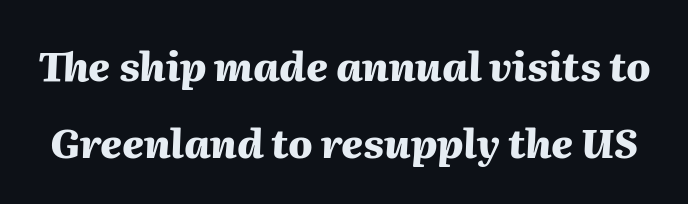
{"italic": "yes", "lean": "right", "slant_degrees": 2, "bold": "yes", "weight": "heavy", "width": "normal", "stroke_contrast": "medium", "x_height": "medium", "monospaced": "no", "underline": "no", "line_spacing": "loose", "line_spacing_ratio": 1.92, "letter_spacing": "normal", "letter_spacing_em": 0.0, "glyph_px": 40}
